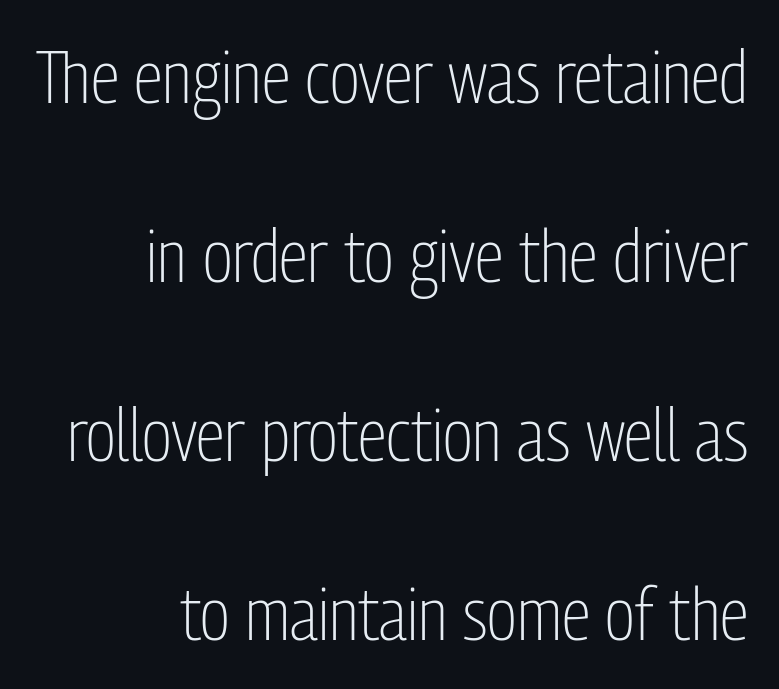
{"serif": "no", "italic": "no", "bold": "no", "weight": "light", "width": "condensed", "stroke_contrast": "low", "x_height": "medium", "monospaced": "no", "underline": "no", "align": "right", "line_spacing": "loose", "line_spacing_ratio": 2.42, "letter_spacing": "normal", "letter_spacing_em": 0.0, "glyph_px": 74}
